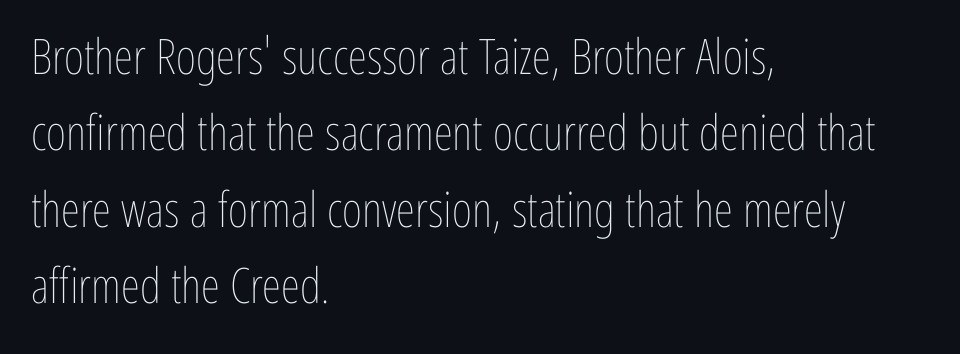
The image shows 49 px thin, condensed type, upright; set left-aligned, normal line spacing (1.56x), normal letter spacing, not underlined; low stroke contrast and a medium x-height.
